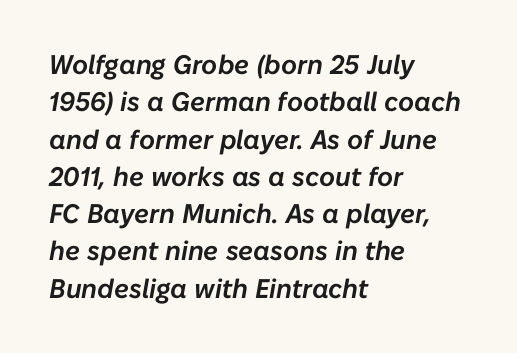
{"italic": "yes", "lean": "right", "slant_degrees": 10, "underline": "no", "align": "left", "line_spacing": "normal", "line_spacing_ratio": 1.38, "letter_spacing": "normal", "letter_spacing_em": 0.0, "glyph_px": 27}
